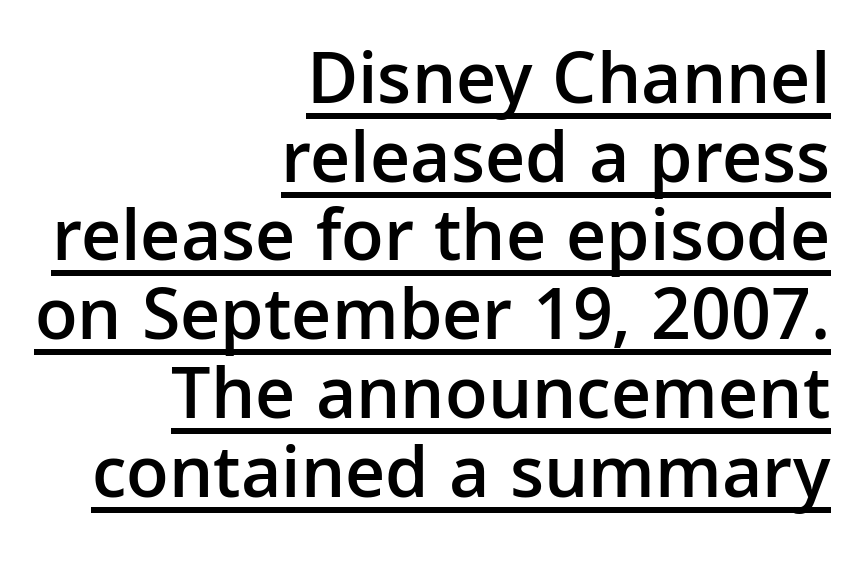
Q: Is the text bold? A: Semi-bold.
Q: Is the text italic (slanted)? A: No, it is upright.
Q: Is the typeface a serif or a sans-serif typeface? A: Sans-serif.
Q: Is the text underlined? A: Yes.
Q: How is the paragraph aligned? A: Right-aligned.
Q: Is the spacing between letters normal or unusually wide? A: Normal.
Q: Is the spacing between lines tight, normal or loose? A: Tight.
Q: Width (condensed, normal, or wide)? A: Normal.
Q: Stroke contrast? A: Low.
Q: x-height? A: Medium.
Q: Monospaced? A: No.
